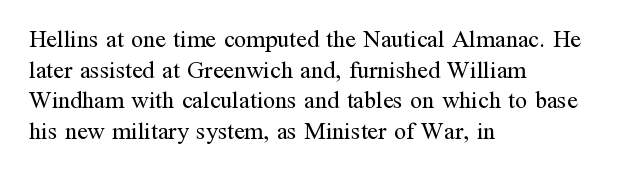
Q: Is the text bold? A: No.
Q: Is the text italic (slanted)? A: No, it is upright.
Q: Is the text underlined? A: No.
Q: How is the paragraph aligned? A: Left-aligned.
Q: Is the spacing between letters normal or unusually wide? A: Normal.
Q: Is the spacing between lines tight, normal or loose? A: Normal.
